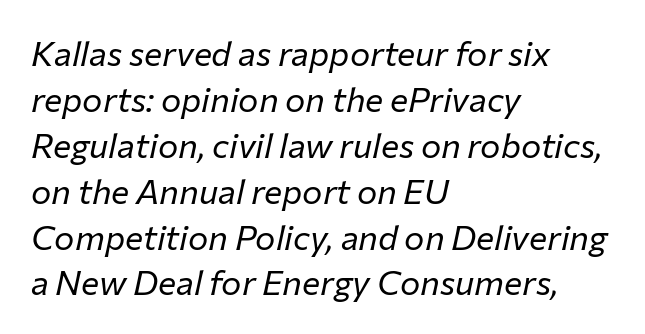
Q: Is the text bold? A: No.
Q: Is the text italic (slanted)? A: Yes, it leans right by about 12 degrees.
Q: Is the text underlined? A: No.
Q: How is the paragraph aligned? A: Left-aligned.
Q: Is the spacing between letters normal or unusually wide? A: Normal.
Q: Is the spacing between lines tight, normal or loose? A: Normal.
Q: Width (condensed, normal, or wide)? A: Normal.
Q: Stroke contrast? A: Low.
Q: x-height? A: Medium.
Q: Monospaced? A: No.
